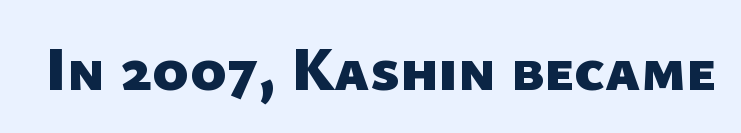
Tracking value appears to be zero — textbook default spacing. Note the varied advance widths — an 'i' is clearly narrower than an 'm'. Grotesque or geometric, the face here clearly has no serifs. In terms of weight, the rendering is a true, heavy bold. Letters rest on an invisible, unmarked baseline.
